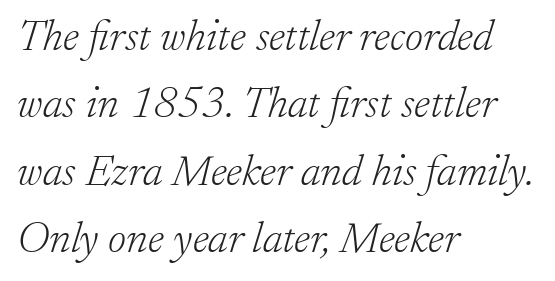
Q: Is the text bold? A: No.
Q: Is the text italic (slanted)? A: Yes, it leans right by about 17 degrees.
Q: Is the typeface a serif or a sans-serif typeface? A: Serif.
Q: Is the text underlined? A: No.
Q: How is the paragraph aligned? A: Left-aligned.
Q: Is the spacing between letters normal or unusually wide? A: Normal.
Q: Is the spacing between lines tight, normal or loose? A: Normal.
Q: Width (condensed, normal, or wide)? A: Normal.
Q: Stroke contrast? A: Low.
Q: x-height? A: Small.
Q: Monospaced? A: No.
